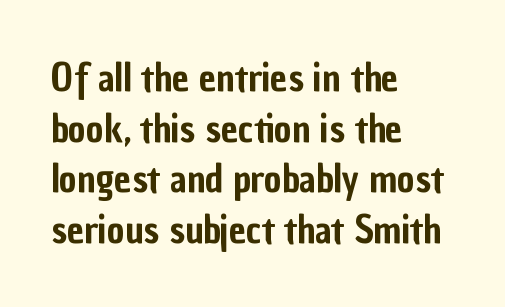
{"serif": "no", "italic": "no", "width": "condensed", "stroke_contrast": "low", "x_height": "medium", "monospaced": "no", "underline": "no", "align": "left", "line_spacing": "normal", "line_spacing_ratio": 1.33, "letter_spacing": "normal", "letter_spacing_em": 0.0, "glyph_px": 38}
